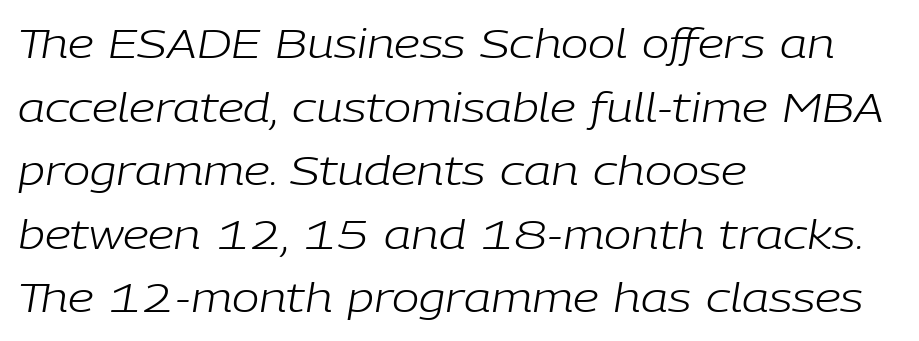
Q: Is the text bold? A: No.
Q: Is the text italic (slanted)? A: Yes, it leans right by about 9 degrees.
Q: Is the text underlined? A: No.
Q: How is the paragraph aligned? A: Left-aligned.
Q: Is the spacing between letters normal or unusually wide? A: Normal.
Q: Is the spacing between lines tight, normal or loose? A: Normal.
Q: Width (condensed, normal, or wide)? A: Normal.
Q: Stroke contrast? A: Low.
Q: x-height? A: Medium.
Q: Monospaced? A: No.
